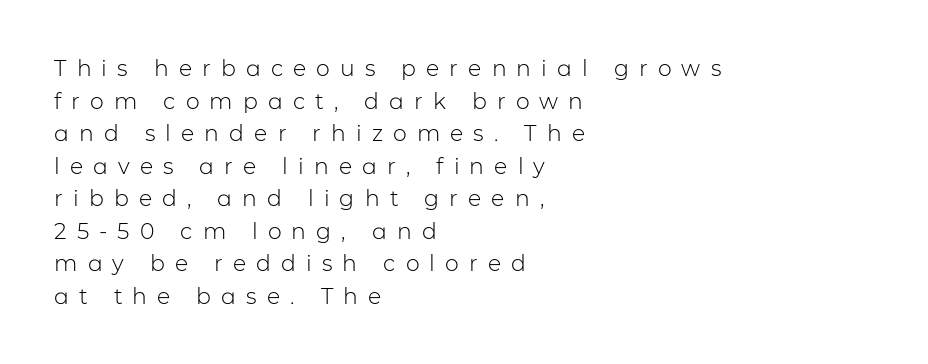
Q: Is the text bold? A: No.
Q: Is the text italic (slanted)? A: No, it is upright.
Q: Is the text underlined? A: No.
Q: How is the paragraph aligned? A: Left-aligned.
Q: Is the spacing between letters normal or unusually wide? A: Unusually wide.
Q: Is the spacing between lines tight, normal or loose? A: Normal.
